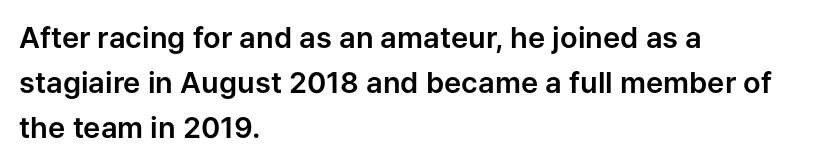
Q: Is the text italic (slanted)? A: No, it is upright.
Q: Is the typeface a serif or a sans-serif typeface? A: Sans-serif.
Q: Is the text underlined? A: No.
Q: How is the paragraph aligned? A: Left-aligned.
Q: Is the spacing between letters normal or unusually wide? A: Normal.
Q: Is the spacing between lines tight, normal or loose? A: Normal.
Q: Width (condensed, normal, or wide)? A: Normal.
Q: Stroke contrast? A: Low.
Q: x-height? A: Medium.
Q: Monospaced? A: No.
